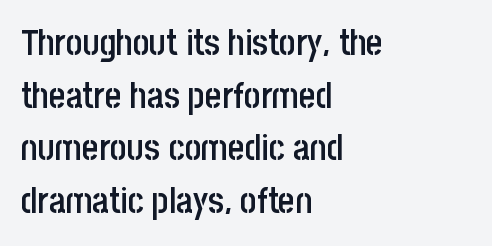
Q: Is the text bold? A: Semi-bold.
Q: Is the text italic (slanted)? A: No, it is upright.
Q: Is the typeface a serif or a sans-serif typeface? A: Sans-serif.
Q: Is the text underlined? A: No.
Q: How is the paragraph aligned? A: Left-aligned.
Q: Is the spacing between letters normal or unusually wide? A: Normal.
Q: Is the spacing between lines tight, normal or loose? A: Normal.
Q: Width (condensed, normal, or wide)? A: Condensed.
Q: Stroke contrast? A: Low.
Q: x-height? A: Large.
Q: Monospaced? A: No.
